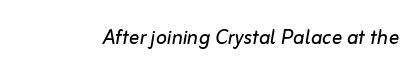
The face used here is rendered with its standard letterfit. The words here are not underlined. Does the lettering tilt? It does — this is italic. The passage shown is not bold in any degree.
